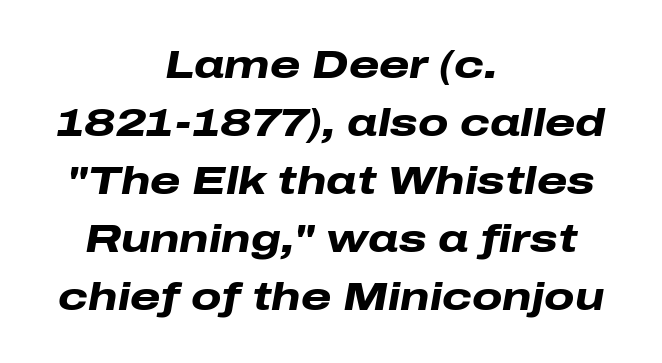
A student would call this center alignment; a typographer would say set centered. Varying glyph widths throughout — classic text-font behaviour. Is the letter spacing exaggerated? No — it looks like the ordinary default. The face used here has the dense, thick strokes of a bold. The letters are slanted; this is an italic face.
